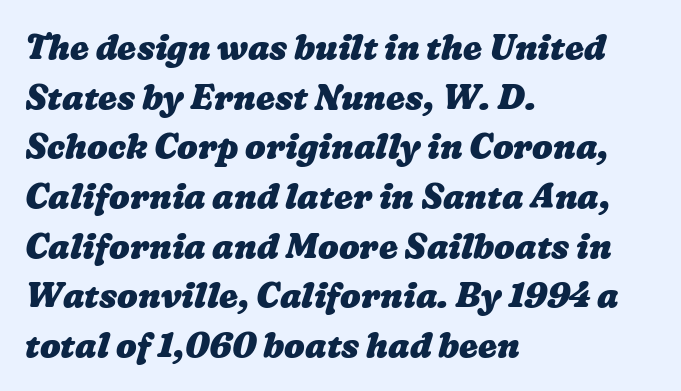
{"bold": "yes", "weight": "heavy", "width": "wide", "stroke_contrast": "low", "x_height": "medium", "monospaced": "no", "underline": "no", "align": "left", "line_spacing": "normal", "line_spacing_ratio": 1.46, "letter_spacing": "normal", "letter_spacing_em": 0.0, "glyph_px": 34}
